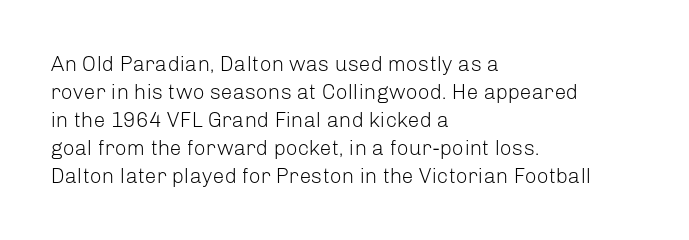
Q: Is the text bold? A: No.
Q: Is the text italic (slanted)? A: No, it is upright.
Q: Is the text underlined? A: No.
Q: How is the paragraph aligned? A: Left-aligned.
Q: Is the spacing between letters normal or unusually wide? A: Normal.
Q: Is the spacing between lines tight, normal or loose? A: Normal.
